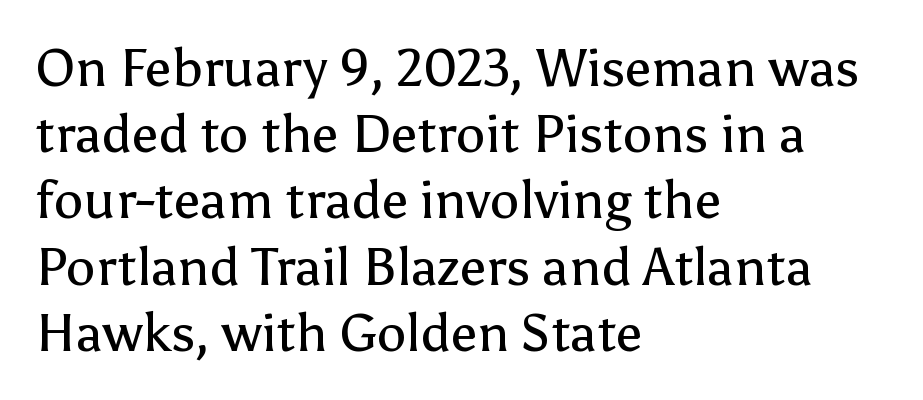
The face used here is a sans, in the tradition of grotesques and geometrics. Here the designer chose a conventional face with non-uniform glyph widths. The rows are spaced the way most documents space them. Lines of text with bare space underneath. Line beginnings align vertically; line endings do not.
